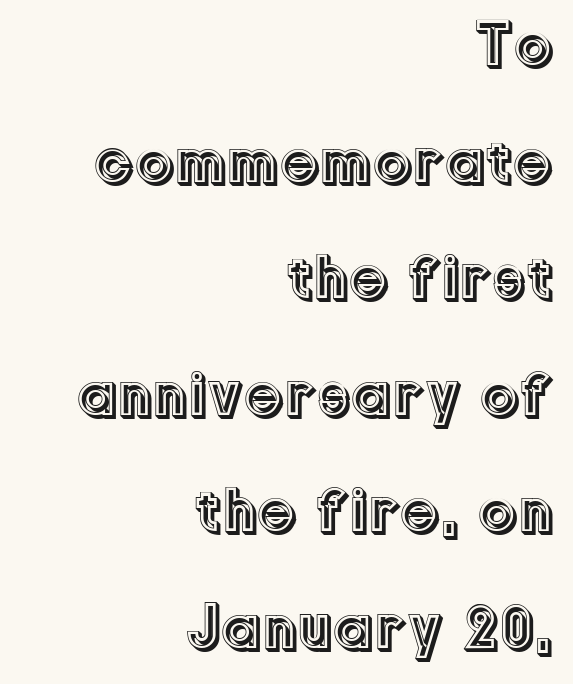
The image shows 63 px text type, upright; set right-aligned, line spacing 1.85x, normal letter spacing, not underlined; a medium x-height.
